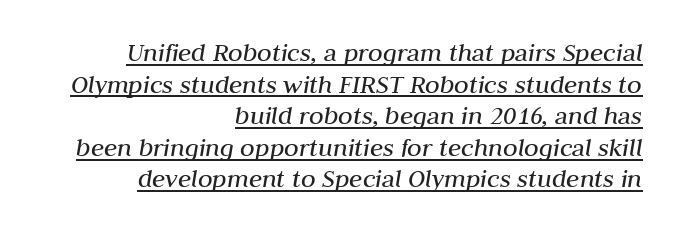
Q: Is the text bold? A: No.
Q: Is the text italic (slanted)? A: Yes, it leans right by about 10 degrees.
Q: Is the text underlined? A: Yes.
Q: How is the paragraph aligned? A: Right-aligned.
Q: Is the spacing between letters normal or unusually wide? A: Normal.
